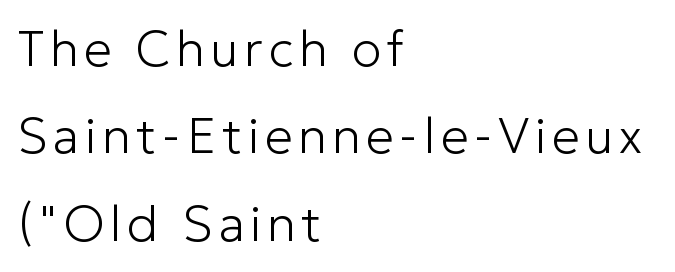
Weight: regular or lighter. The passage shown is typed in a proportional face where columns would drift. Look at the bottom of the vertical strokes: they stop flat, with no serifs. The lettering stays uniformly vertical, giving the passage a roman look. No word sits above an underline. The lines are quadded left.
